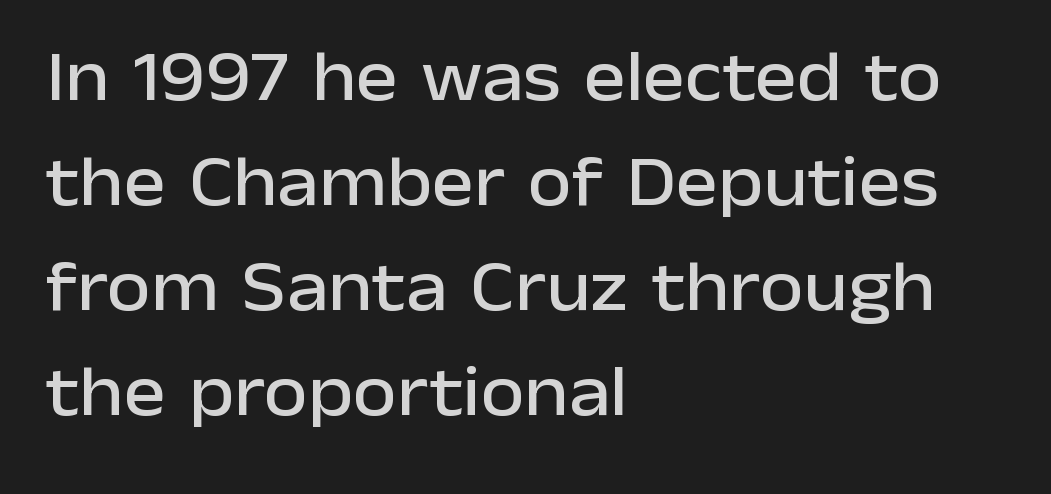
The image shows 71 px sans-serif type, upright; set left-aligned, normal line spacing (1.48x), normal letter spacing, not underlined; low stroke contrast and a medium x-height.
